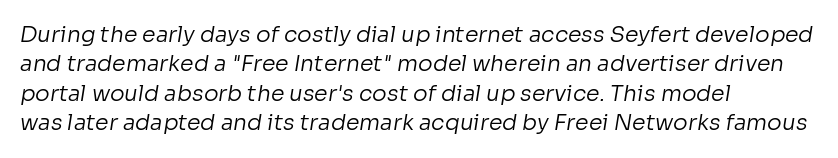
Q: Is the text bold? A: No.
Q: Is the text underlined? A: No.
Q: How is the paragraph aligned? A: Left-aligned.
Q: Is the spacing between letters normal or unusually wide? A: Normal.
Q: Is the spacing between lines tight, normal or loose? A: Normal.
